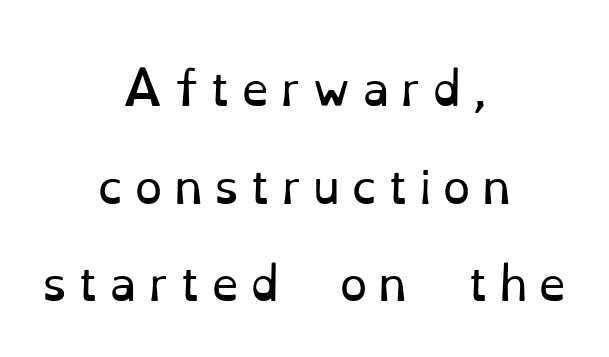
The image shows 45 px regular-weight serif type, upright; set centered, loose line spacing (2.17x), unusually wide letter spacing (+0.24 em), not underlined; low stroke contrast and a small x-height.
